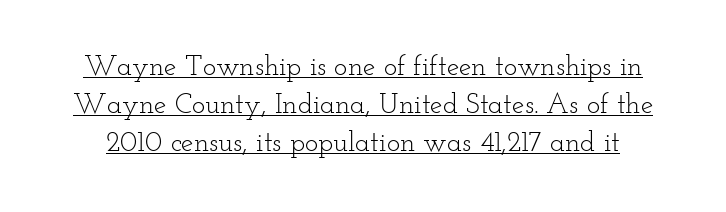
{"serif": "yes", "italic": "no", "bold": "no", "weight": "light", "width": "wide", "stroke_contrast": "low", "x_height": "small", "monospaced": "no", "underline": "yes", "line_spacing": "normal", "line_spacing_ratio": 1.35, "letter_spacing": "normal", "letter_spacing_em": 0.0, "glyph_px": 28}
